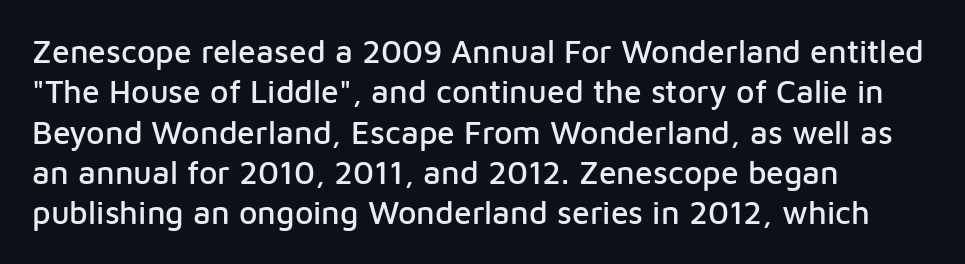
Q: Is the text italic (slanted)? A: No, it is upright.
Q: Is the typeface a serif or a sans-serif typeface? A: Sans-serif.
Q: Is the text underlined? A: No.
Q: How is the paragraph aligned? A: Left-aligned.
Q: Is the spacing between letters normal or unusually wide? A: Normal.
Q: Is the spacing between lines tight, normal or loose? A: Normal.
Q: Width (condensed, normal, or wide)? A: Normal.
Q: Stroke contrast? A: Low.
Q: x-height? A: Medium.
Q: Monospaced? A: No.
